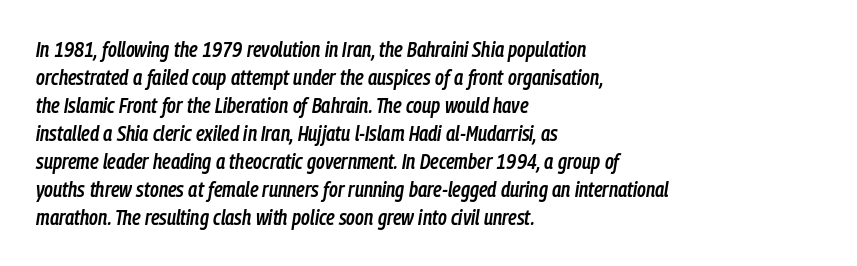
Q: Is the text bold? A: Semi-bold.
Q: Is the text italic (slanted)? A: Yes, it leans right by about 9 degrees.
Q: Is the text underlined? A: No.
Q: How is the paragraph aligned? A: Left-aligned.
Q: Is the spacing between letters normal or unusually wide? A: Normal.
Q: Is the spacing between lines tight, normal or loose? A: Normal.
